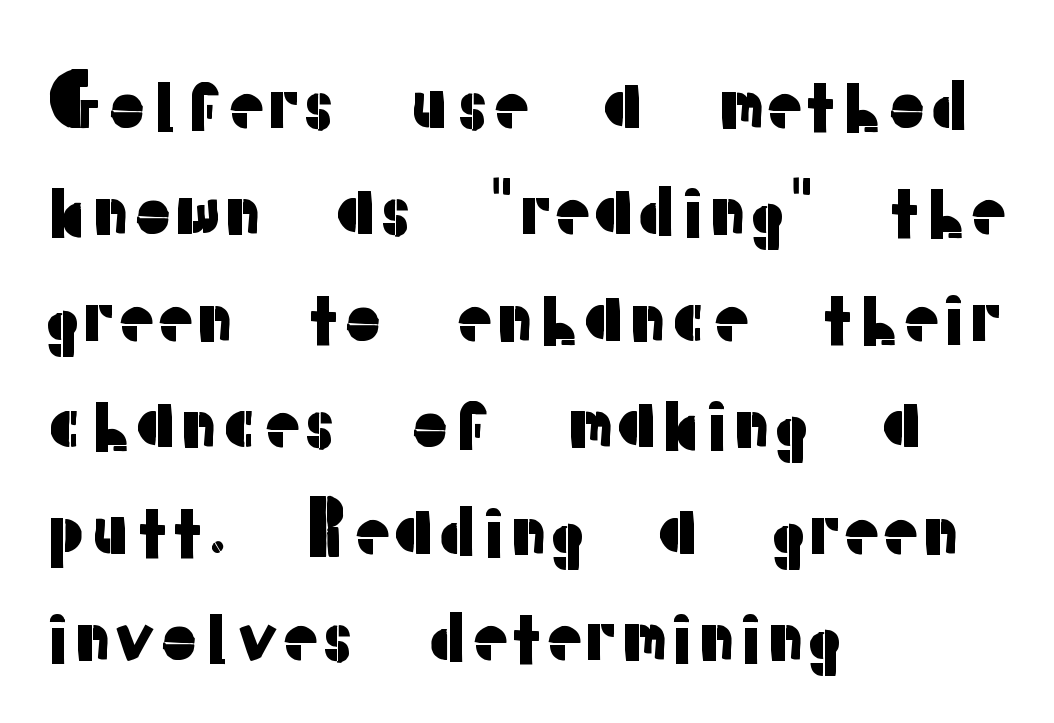
Descenders are the only things crossing below the line. You could call the tracking neutral — neither tight nor loose. If you drew a line through each stem, it would be perfectly vertical. Compared with a centered layout, this one pins lines to the left instead.
